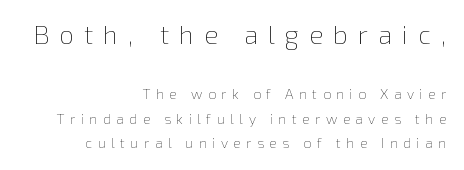
{"italic": "no", "bold": "no", "underline": "no", "align": "right", "line_spacing_ratio": 1.77, "letter_spacing": "wide", "letter_spacing_em": 0.39, "larger_block": "first", "size_ratio": 1.86, "glyph_px": 26}
